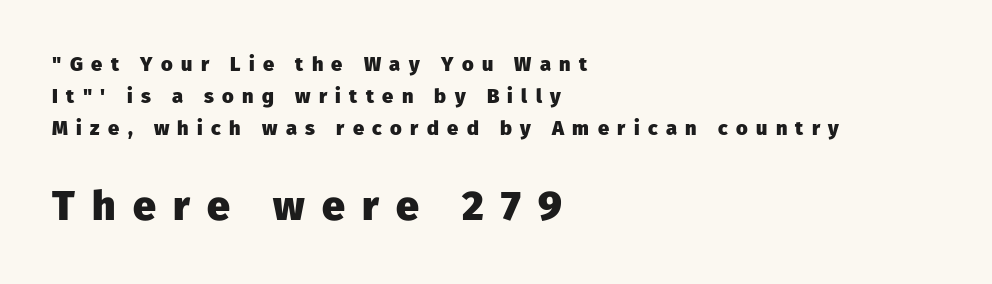
Q: Is the text bold? A: Yes.
Q: Is the text italic (slanted)? A: No, it is upright.
Q: Is the typeface a serif or a sans-serif typeface? A: Sans-serif.
Q: Is the text underlined? A: No.
Q: How is the paragraph aligned? A: Left-aligned.
Q: Is the spacing between letters normal or unusually wide? A: Unusually wide.
Q: Is the spacing between lines tight, normal or loose? A: Normal.
Q: Which block of text is set in a larger size, the first (top) or the second (bottom)? A: The second (bottom) one.
Q: Width (condensed, normal, or wide)? A: Normal.
Q: Stroke contrast? A: Low.
Q: x-height? A: Medium.
Q: Monospaced? A: No.
